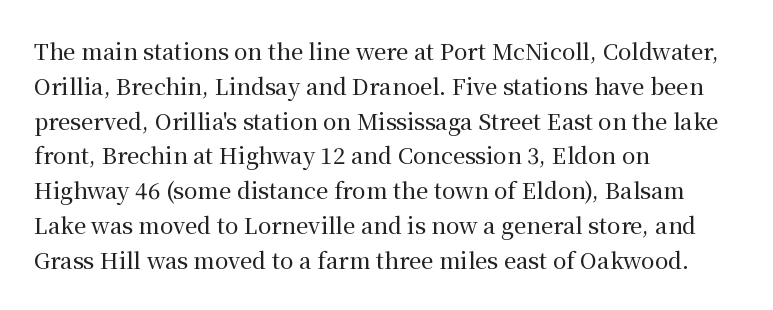
{"italic": "no", "underline": "no", "align": "left", "line_spacing": "normal", "line_spacing_ratio": 1.58, "letter_spacing": "normal", "letter_spacing_em": 0.0, "glyph_px": 22}
